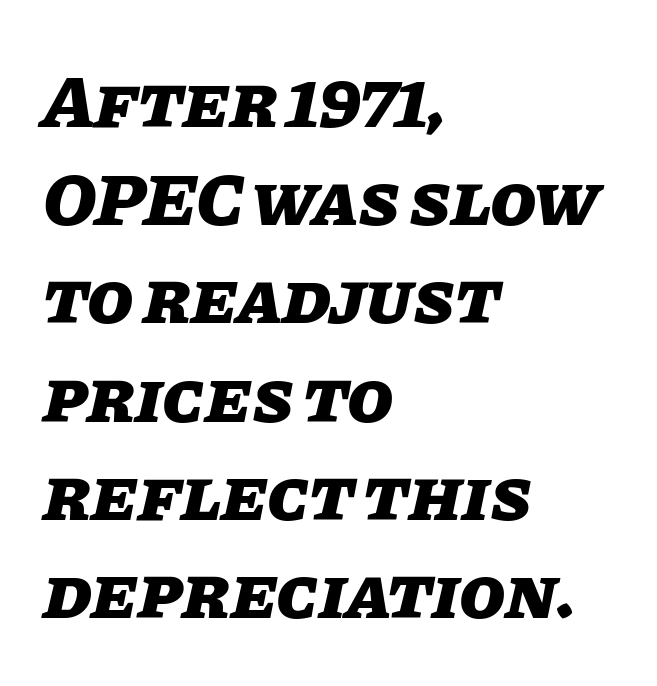
{"italic": "yes", "lean": "right", "slant_degrees": 11, "bold": "yes", "weight": "heavy", "width": "normal", "stroke_contrast": "low", "x_height": "large", "monospaced": "no", "underline": "no", "align": "left", "line_spacing": "normal", "line_spacing_ratio": 1.31, "letter_spacing": "normal", "letter_spacing_em": 0.0, "glyph_px": 75}
